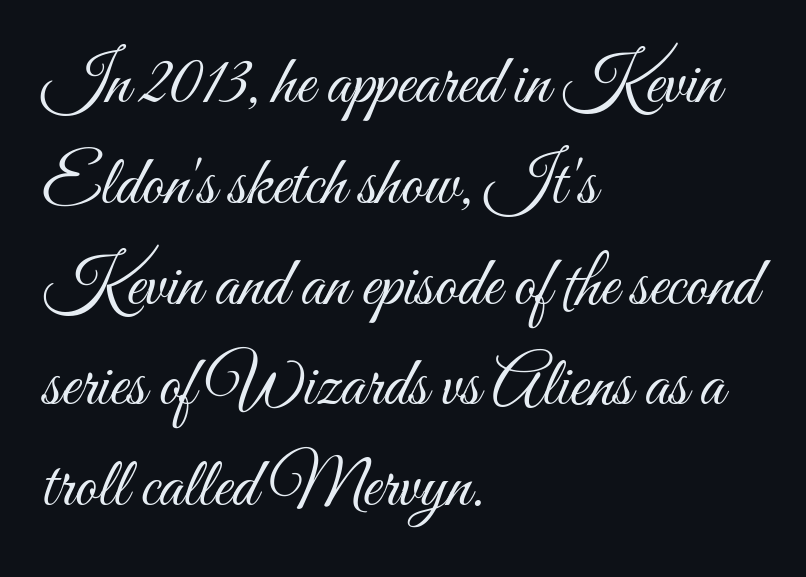
{"bold": "no", "weight": "light", "width": "condensed", "stroke_contrast": "medium", "x_height": "small", "monospaced": "no", "underline": "no", "align": "left", "line_spacing": "normal", "line_spacing_ratio": 1.44, "letter_spacing": "normal", "letter_spacing_em": 0.0, "glyph_px": 70}
